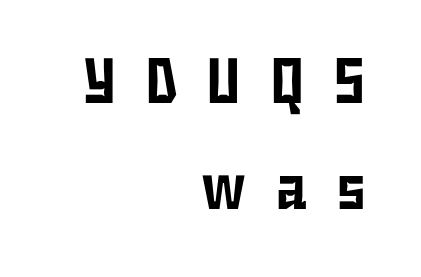
{"serif": "no", "italic": "no", "width": "condensed", "stroke_contrast": "low", "x_height": "medium", "monospaced": "no", "underline": "no", "align": "right", "line_spacing": "normal", "line_spacing_ratio": 1.65, "letter_spacing": "wide", "letter_spacing_em": 0.45, "glyph_px": 64}
